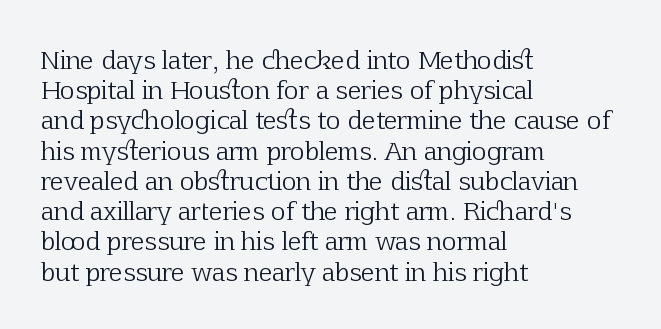
Q: Is the text bold? A: No.
Q: Is the text italic (slanted)? A: No, it is upright.
Q: Is the text underlined? A: No.
Q: How is the paragraph aligned? A: Left-aligned.
Q: Is the spacing between letters normal or unusually wide? A: Normal.
